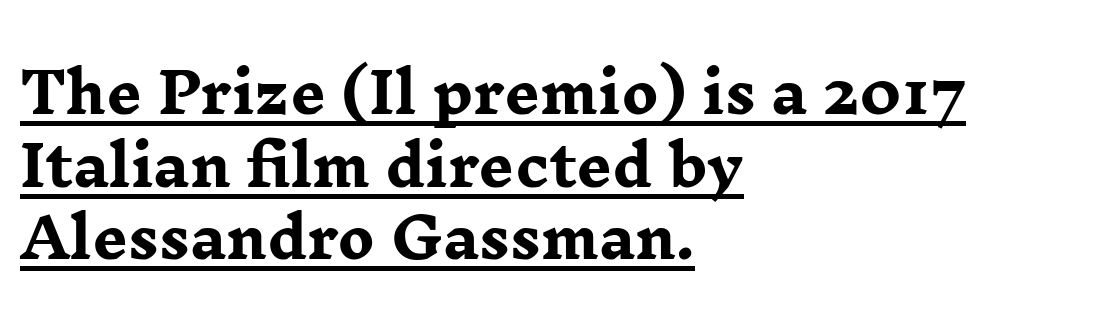
{"serif": "yes", "italic": "no", "bold": "yes", "weight": "heavy", "width": "wide", "stroke_contrast": "low", "x_height": "medium", "monospaced": "no", "underline": "yes", "align": "left", "line_spacing": "normal", "line_spacing_ratio": 1.32, "letter_spacing": "normal", "letter_spacing_em": 0.0, "glyph_px": 55}
